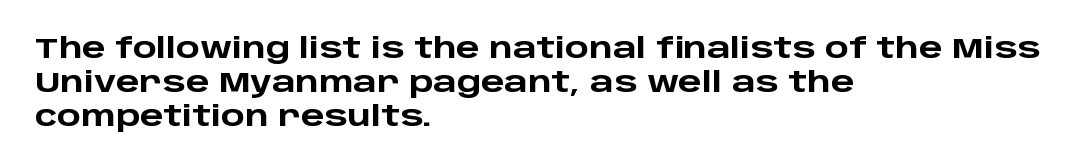
Q: Is the text bold? A: Yes.
Q: Is the text italic (slanted)? A: No, it is upright.
Q: Is the typeface a serif or a sans-serif typeface? A: Sans-serif.
Q: Is the text underlined? A: No.
Q: How is the paragraph aligned? A: Left-aligned.
Q: Is the spacing between letters normal or unusually wide? A: Normal.
Q: Width (condensed, normal, or wide)? A: Wide.
Q: Stroke contrast? A: Low.
Q: x-height? A: Large.
Q: Monospaced? A: No.
